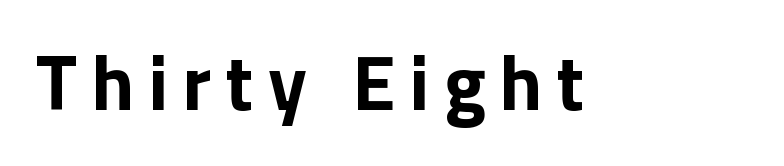
The image shows 78 px bold sans-serif type, upright; set not underlined; low stroke contrast and a medium x-height.
